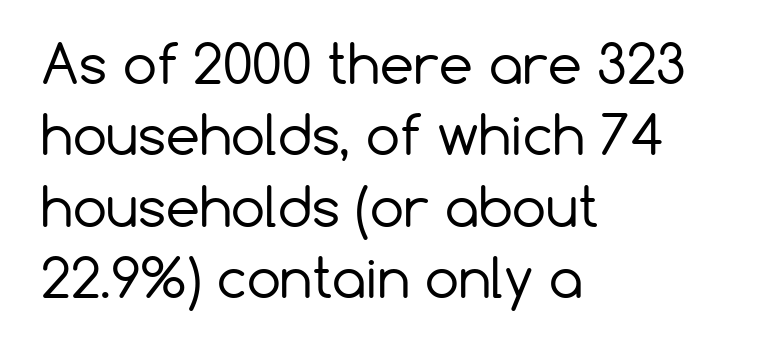
Q: Is the text bold? A: No.
Q: Is the text italic (slanted)? A: No, it is upright.
Q: Is the typeface a serif or a sans-serif typeface? A: Sans-serif.
Q: Is the text underlined? A: No.
Q: How is the paragraph aligned? A: Left-aligned.
Q: Is the spacing between letters normal or unusually wide? A: Normal.
Q: Is the spacing between lines tight, normal or loose? A: Normal.
Q: Width (condensed, normal, or wide)? A: Normal.
Q: Stroke contrast? A: Low.
Q: x-height? A: Medium.
Q: Monospaced? A: No.
